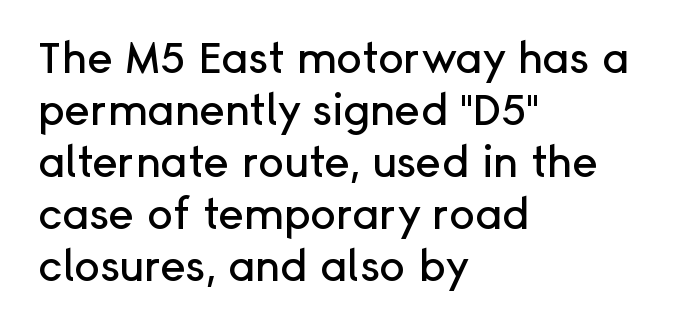
Q: Is the text italic (slanted)? A: No, it is upright.
Q: Is the typeface a serif or a sans-serif typeface? A: Sans-serif.
Q: Is the text underlined? A: No.
Q: How is the paragraph aligned? A: Left-aligned.
Q: Is the spacing between letters normal or unusually wide? A: Normal.
Q: Width (condensed, normal, or wide)? A: Normal.
Q: Stroke contrast? A: Low.
Q: x-height? A: Medium.
Q: Monospaced? A: No.
